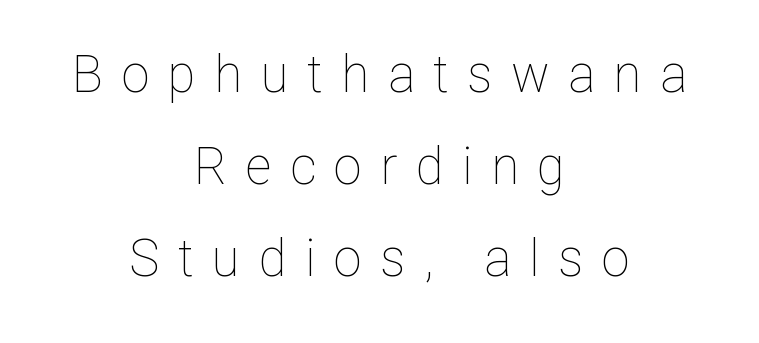
The typeface has the unassuming heft of standard copy or less. The passage shown is typed in a proportional face where columns would drift. Characters follow at a spacing far wider than the type designer built in. The foot of each line stays bare and open. Notice how the passage keeps no hard edge, just a central spine. No italicization has been applied; the sample stays upright.
